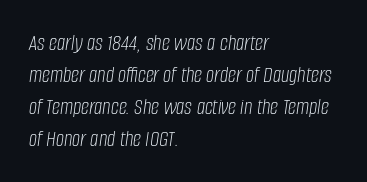
No word sits above an underline. Looking at the ascenders, they clearly lean. Regarding leading, the lines here are spaced in the standard way. Teacher's note: observe the even left margin — that is flush-left alignment.
